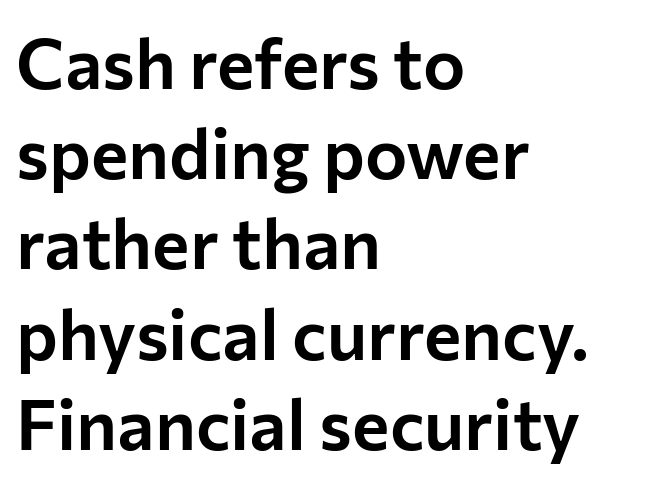
Each word holds together tightly as a unit, with standard inter-letter gaps. Is there any slant? The stems are plumb. Each letter keeps its own natural width here, so spacing adapts to shape. You can tell from the bare stems that sans-serif type was used. Only glyphs here, with clear space below each row.
